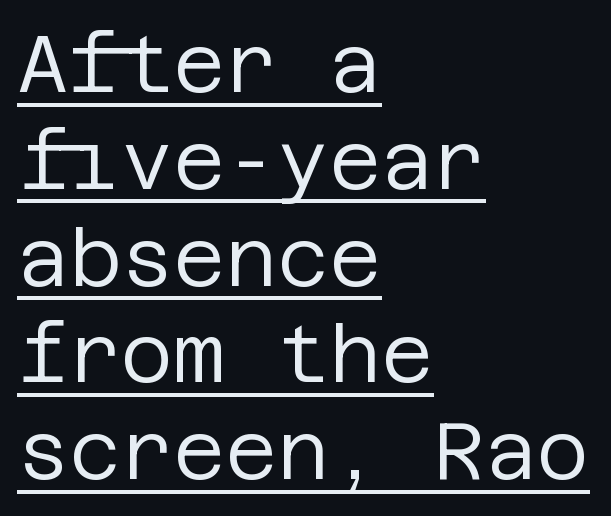
Q: Is the text bold? A: No.
Q: Is the text italic (slanted)? A: No, it is upright.
Q: Is the typeface a serif or a sans-serif typeface? A: Sans-serif.
Q: Is the text underlined? A: Yes.
Q: How is the paragraph aligned? A: Left-aligned.
Q: Is the spacing between letters normal or unusually wide? A: Normal.
Q: Width (condensed, normal, or wide)? A: Normal.
Q: Stroke contrast? A: Low.
Q: x-height? A: Large.
